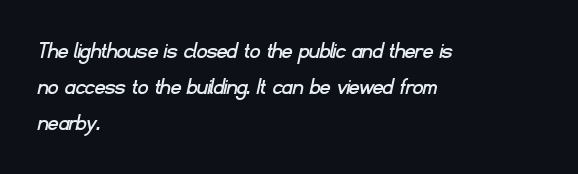
The image shows 25 px text type; set left-aligned, normal line spacing (1.45x), normal letter spacing, not underlined.
